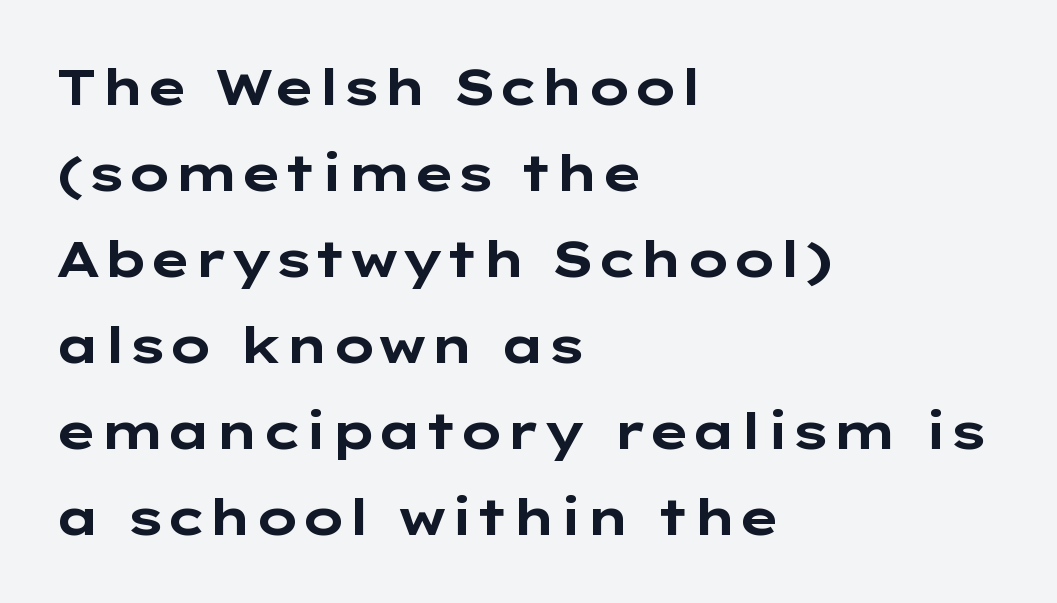
Posture: vertical. The passage shown is not underscored anywhere. On the weight axis this lands at bold, roughly 700. Reading down the block, your eye returns to a fixed left position each line. The letters advance in unequal steps, a hallmark of proportional type.
